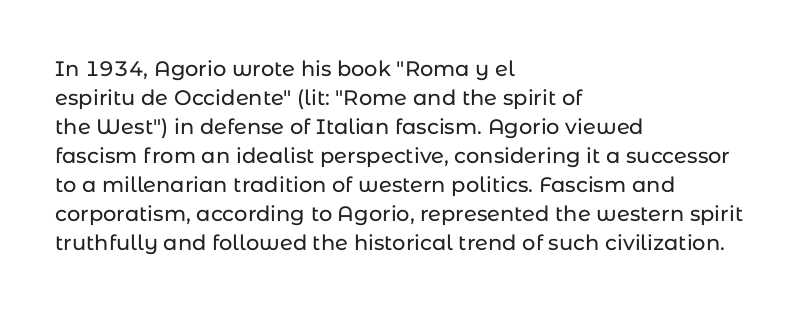
Does the leading feel generous? No, just average. Nobody touched the tracking dial on this one. This is the regular roman posture of the typeface. Visually the block forms a straight wall on the left and a jagged coastline on the right.
